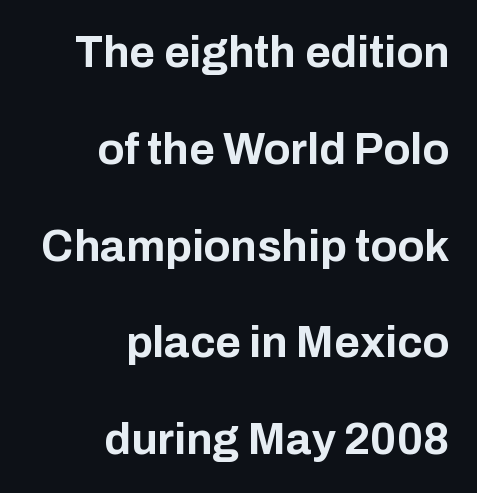
{"serif": "no", "italic": "no", "bold": "yes", "weight": "bold", "width": "normal", "stroke_contrast": "low", "x_height": "medium", "monospaced": "no", "underline": "no", "align": "right", "line_spacing": "loose", "line_spacing_ratio": 2.2, "letter_spacing": "normal", "letter_spacing_em": 0.0, "glyph_px": 44}
